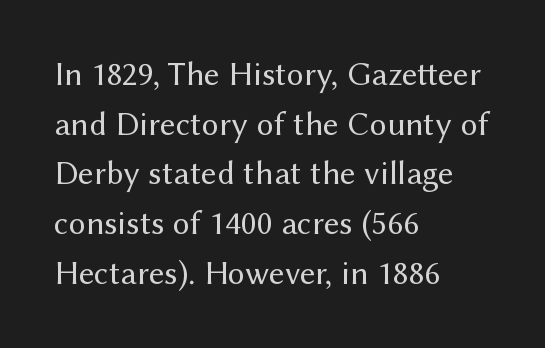
Q: Is the text bold? A: No.
Q: Is the text italic (slanted)? A: No, it is upright.
Q: Is the typeface a serif or a sans-serif typeface? A: Sans-serif.
Q: Is the text underlined? A: No.
Q: How is the paragraph aligned? A: Left-aligned.
Q: Is the spacing between letters normal or unusually wide? A: Normal.
Q: Is the spacing between lines tight, normal or loose? A: Normal.
Q: Width (condensed, normal, or wide)? A: Normal.
Q: Stroke contrast? A: Medium.
Q: x-height? A: Medium.
Q: Monospaced? A: No.
